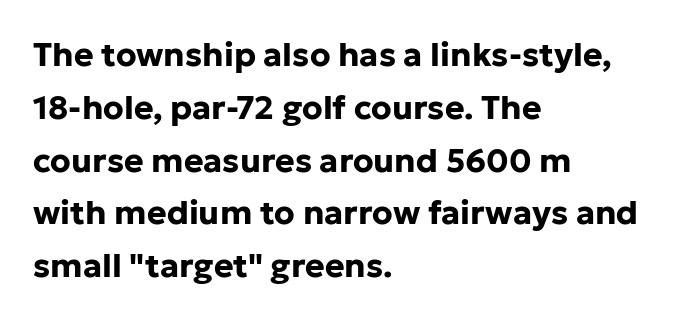
Q: Is the text bold? A: Yes.
Q: Is the text italic (slanted)? A: No, it is upright.
Q: Is the typeface a serif or a sans-serif typeface? A: Sans-serif.
Q: Is the text underlined? A: No.
Q: How is the paragraph aligned? A: Left-aligned.
Q: Is the spacing between letters normal or unusually wide? A: Normal.
Q: Is the spacing between lines tight, normal or loose? A: Normal.
Q: Width (condensed, normal, or wide)? A: Normal.
Q: Stroke contrast? A: Low.
Q: x-height? A: Medium.
Q: Monospaced? A: No.
